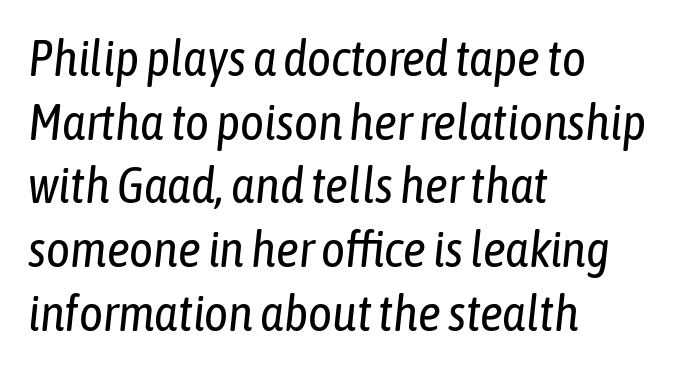
Q: Is the text bold? A: No.
Q: Is the text italic (slanted)? A: Yes, it leans right by about 6 degrees.
Q: Is the text underlined? A: No.
Q: How is the paragraph aligned? A: Left-aligned.
Q: Is the spacing between letters normal or unusually wide? A: Normal.
Q: Is the spacing between lines tight, normal or loose? A: Normal.
Q: Width (condensed, normal, or wide)? A: Condensed.
Q: Stroke contrast? A: Low.
Q: x-height? A: Medium.
Q: Monospaced? A: No.
